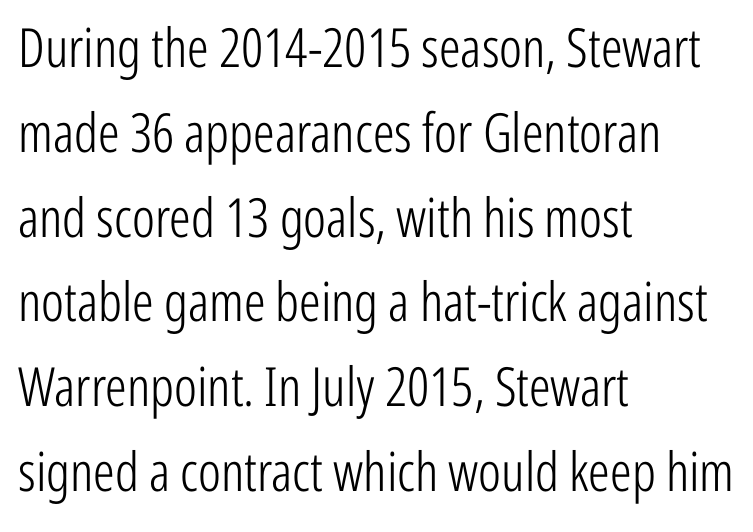
{"serif": "no", "italic": "no", "bold": "no", "weight": "light", "width": "condensed", "stroke_contrast": "low", "x_height": "medium", "monospaced": "no", "underline": "no", "align": "left", "line_spacing": "normal", "line_spacing_ratio": 1.57, "letter_spacing": "normal", "letter_spacing_em": 0.0, "glyph_px": 54}
